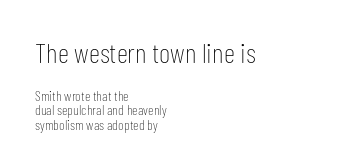
Italic: no, the glyphs are upright roman. Weight: in the light-to-regular range. The rendering uses natural spacing where letterforms have individual widths. Note: larger setting up top, smaller setting below. These lines keep a tight, regular rhythm from letter to letter.
